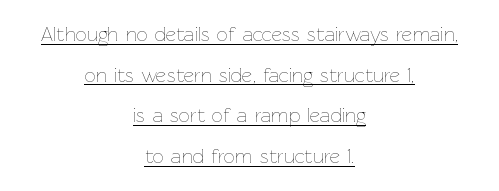
In CSS terms this would be text-align: center. Quick note: interline space is abundant. The typography opts for an upright posture over an oblique one. Students, note that the glyphs here touch the page at normal intervals. The typesetter has applied underlining to the passage shown.
